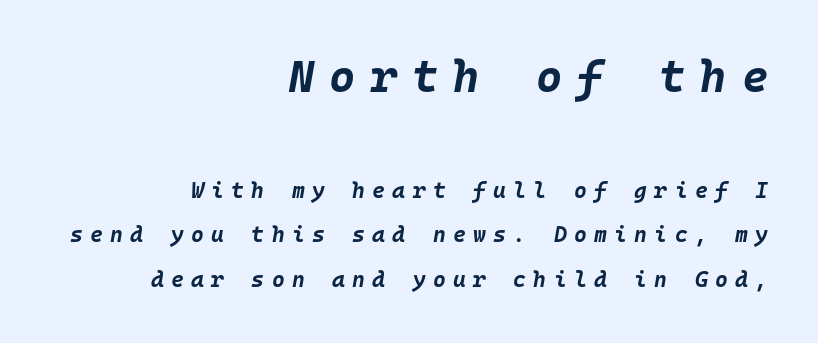
The image shows 45 px bold type, italic (leaning right), monospaced; set right-aligned, loose line spacing (2.02x), unusually wide letter spacing (+0.33 em), not underlined; the first (top) block is 2.05x larger; low stroke contrast and a large x-height.
